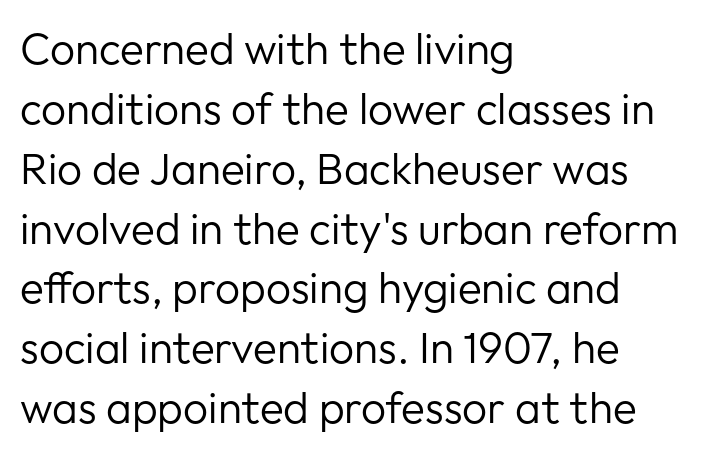
{"serif": "no", "italic": "no", "bold": "no", "weight": "regular", "width": "normal", "stroke_contrast": "low", "x_height": "medium", "monospaced": "no", "underline": "no", "align": "left", "line_spacing": "normal", "line_spacing_ratio": 1.36, "letter_spacing": "normal", "letter_spacing_em": 0.0, "glyph_px": 44}
